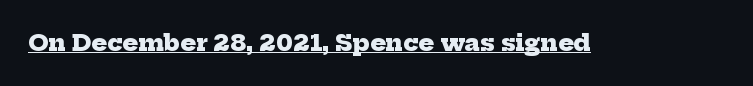
{"bold": "yes", "underline": "yes", "letter_spacing": "normal", "letter_spacing_em": 0.0, "glyph_px": 23}
